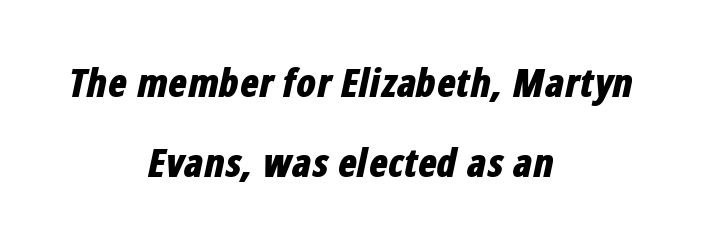
The paragraph has two soft edges and a firm central axis. Default kerning and tracking; the words read as compact shapes. Whoever set this chose breathing room over compactness in the vertical rhythm. If you drew a line through each stem, it would be angled.
